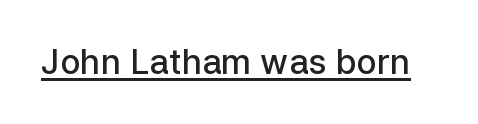
The image shows 34 px semibold sans-serif type, upright; set normal letter spacing, underlined; low stroke contrast and a medium x-height.
